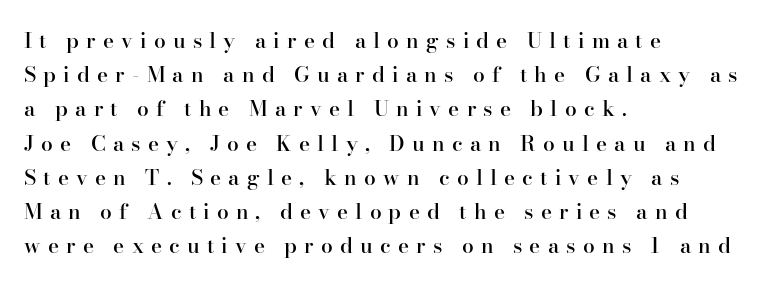
The image shows 21 px text type, upright; set left-aligned, normal line spacing (1.63x), unusually wide letter spacing (+0.34 em), not underlined.
